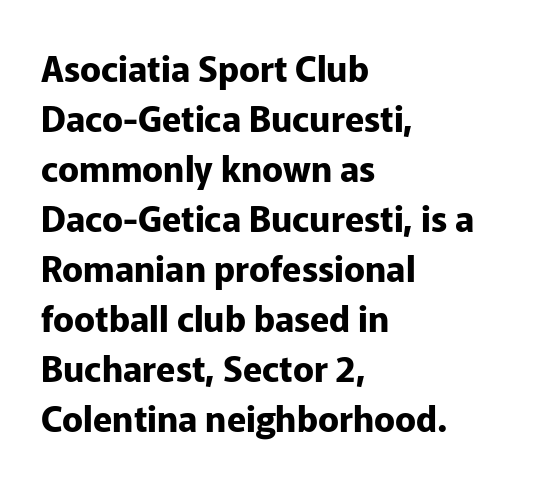
Q: Is the text bold? A: Yes.
Q: Is the text italic (slanted)? A: No, it is upright.
Q: Is the typeface a serif or a sans-serif typeface? A: Sans-serif.
Q: Is the text underlined? A: No.
Q: How is the paragraph aligned? A: Left-aligned.
Q: Is the spacing between letters normal or unusually wide? A: Normal.
Q: Is the spacing between lines tight, normal or loose? A: Normal.
Q: Width (condensed, normal, or wide)? A: Normal.
Q: Stroke contrast? A: Low.
Q: x-height? A: Medium.
Q: Monospaced? A: No.
